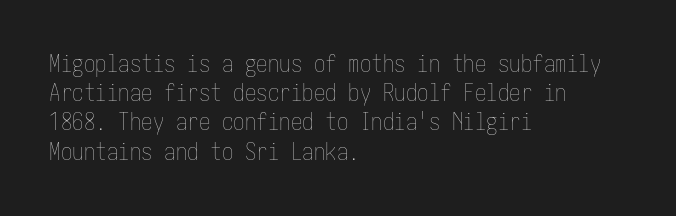
The image shows 23 px text type, upright; set left-aligned, normal line spacing (1.27x), normal letter spacing, not underlined.
